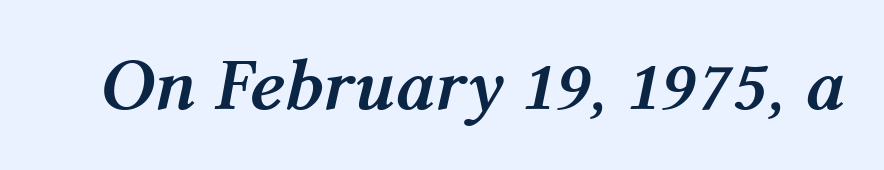
Q: Is the text bold? A: Yes.
Q: Is the text italic (slanted)? A: Yes, it leans right by about 12 degrees.
Q: Is the text underlined? A: No.
Q: Is the spacing between letters normal or unusually wide? A: Normal.
Q: Width (condensed, normal, or wide)? A: Normal.
Q: Stroke contrast? A: Medium.
Q: x-height? A: Medium.
Q: Monospaced? A: No.
